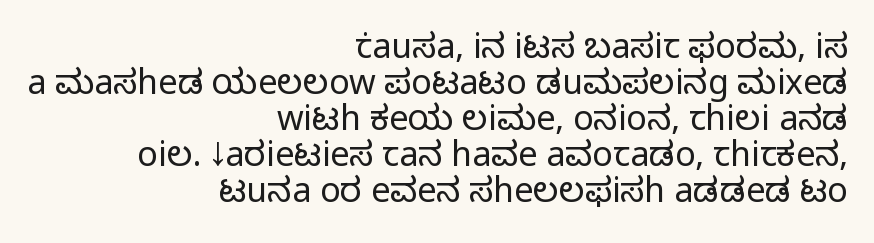
Q: Is the text bold? A: No.
Q: Is the text italic (slanted)? A: No, it is upright.
Q: Is the typeface a serif or a sans-serif typeface? A: Sans-serif.
Q: Is the text underlined? A: No.
Q: How is the paragraph aligned? A: Right-aligned.
Q: Is the spacing between letters normal or unusually wide? A: Normal.
Q: Is the spacing between lines tight, normal or loose? A: Tight.
Q: Width (condensed, normal, or wide)? A: Normal.
Q: Stroke contrast? A: Low.
Q: x-height? A: Medium.
Q: Monospaced? A: No.
